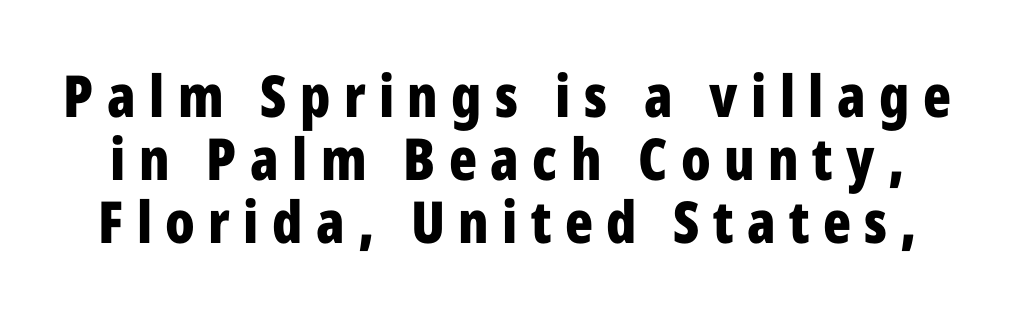
Q: Is the text bold? A: Yes.
Q: Is the text italic (slanted)? A: No, it is upright.
Q: Is the typeface a serif or a sans-serif typeface? A: Sans-serif.
Q: Is the text underlined? A: No.
Q: Is the spacing between letters normal or unusually wide? A: Unusually wide.
Q: Is the spacing between lines tight, normal or loose? A: Tight.
Q: Width (condensed, normal, or wide)? A: Condensed.
Q: Stroke contrast? A: Low.
Q: x-height? A: Medium.
Q: Monospaced? A: No.
